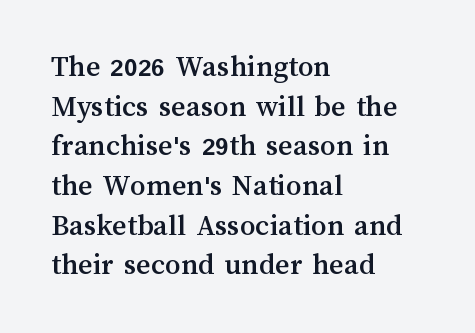
{"italic": "no", "width": "normal", "stroke_contrast": "medium", "x_height": "medium", "monospaced": "no", "underline": "no", "align": "left", "line_spacing": "normal", "line_spacing_ratio": 1.28, "letter_spacing": "normal", "letter_spacing_em": 0.0, "glyph_px": 31}
